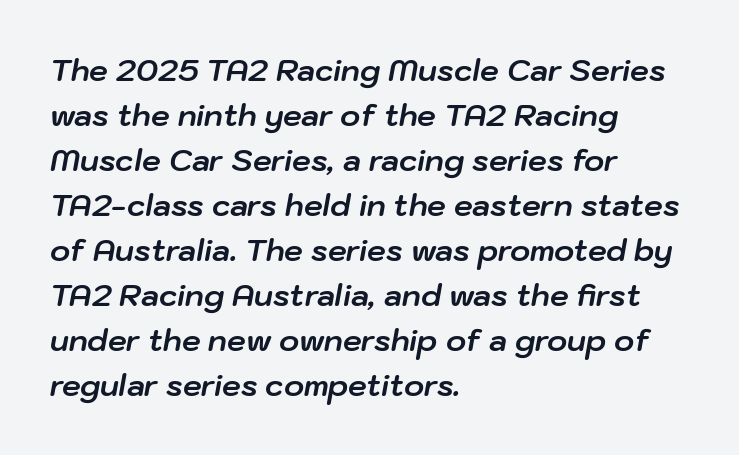
The image shows 30 px bold type, italic (leaning right); set left-aligned, normal line spacing (1.5x), normal letter spacing, not underlined; low stroke contrast and a medium x-height.
